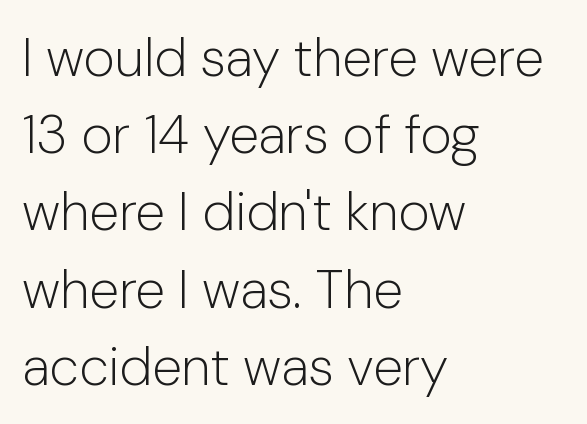
{"serif": "no", "italic": "no", "bold": "no", "weight": "light", "width": "normal", "stroke_contrast": "low", "x_height": "medium", "monospaced": "no", "underline": "no", "align": "left", "line_spacing": "normal", "line_spacing_ratio": 1.43, "letter_spacing": "normal", "letter_spacing_em": 0.0, "glyph_px": 54}
